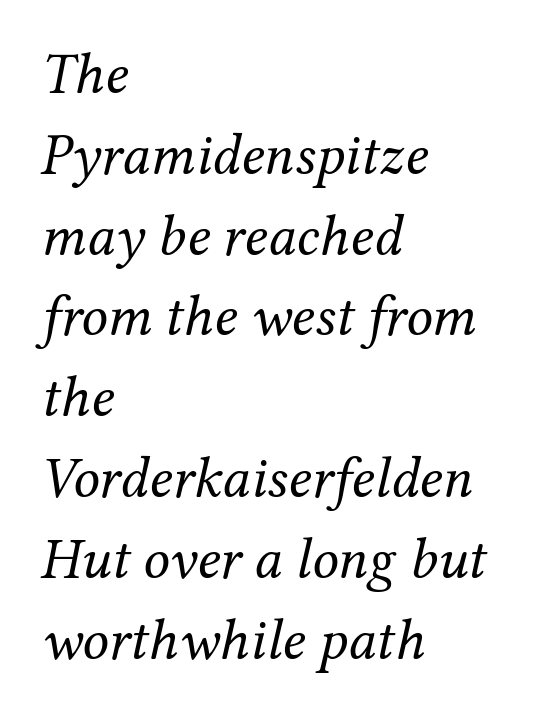
Q: Is the text bold? A: No.
Q: Is the text italic (slanted)? A: Yes, it leans right by about 12 degrees.
Q: Is the typeface a serif or a sans-serif typeface? A: Serif.
Q: Is the text underlined? A: No.
Q: How is the paragraph aligned? A: Left-aligned.
Q: Is the spacing between letters normal or unusually wide? A: Normal.
Q: Is the spacing between lines tight, normal or loose? A: Normal.
Q: Width (condensed, normal, or wide)? A: Normal.
Q: Stroke contrast? A: Medium.
Q: x-height? A: Medium.
Q: Monospaced? A: No.
